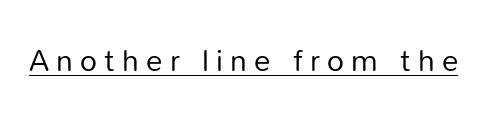
The image shows 33 px regular-weight sans-serif type, upright; set unusually wide letter spacing (+0.22 em), underlined; low stroke contrast and a medium x-height.
